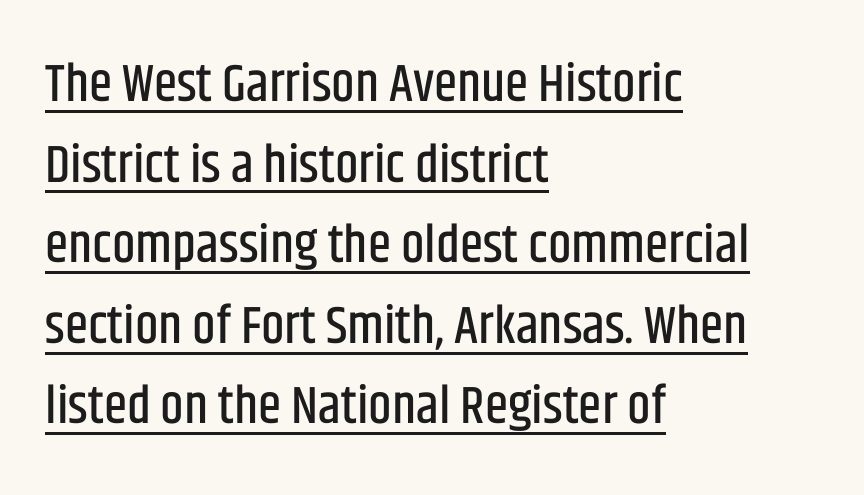
Q: Is the text italic (slanted)? A: No, it is upright.
Q: Is the typeface a serif or a sans-serif typeface? A: Sans-serif.
Q: Is the text underlined? A: Yes.
Q: How is the paragraph aligned? A: Left-aligned.
Q: Is the spacing between letters normal or unusually wide? A: Normal.
Q: Is the spacing between lines tight, normal or loose? A: Normal.
Q: Width (condensed, normal, or wide)? A: Condensed.
Q: Stroke contrast? A: Low.
Q: x-height? A: Large.
Q: Monospaced? A: No.
